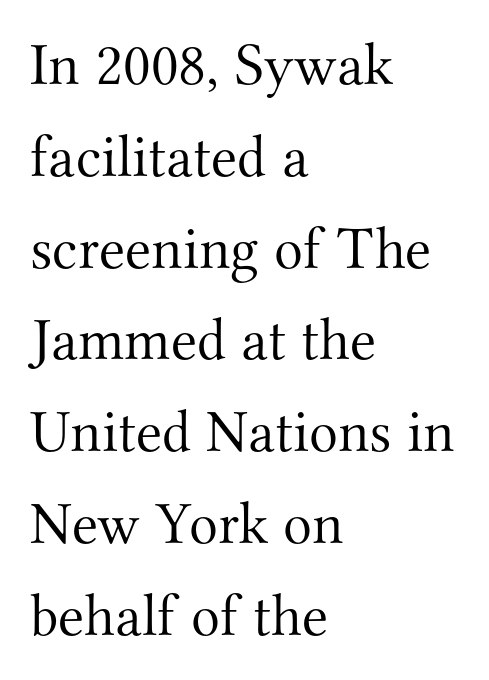
Q: Is the text bold? A: No.
Q: Is the text italic (slanted)? A: No, it is upright.
Q: Is the typeface a serif or a sans-serif typeface? A: Serif.
Q: Is the text underlined? A: No.
Q: How is the paragraph aligned? A: Left-aligned.
Q: Is the spacing between letters normal or unusually wide? A: Normal.
Q: Is the spacing between lines tight, normal or loose? A: Normal.
Q: Width (condensed, normal, or wide)? A: Normal.
Q: Stroke contrast? A: Medium.
Q: x-height? A: Small.
Q: Monospaced? A: No.
